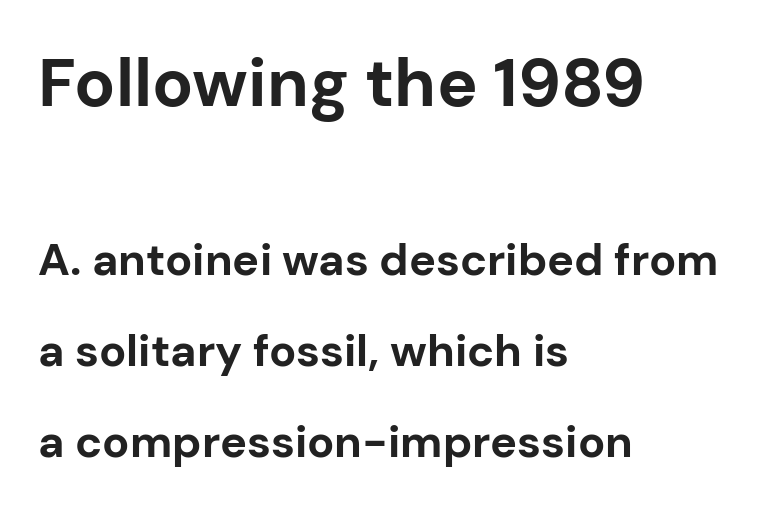
Interline gaps are noticeably wide in this sample. The string is rendered with underlining switched off. A sans-serif font was chosen for this passage. A dark, heavy texture on the line: the type is bold. These lines are set flush left with a ragged right edge. What stands out about the letter spacing? Nothing — it is the standard amount.
